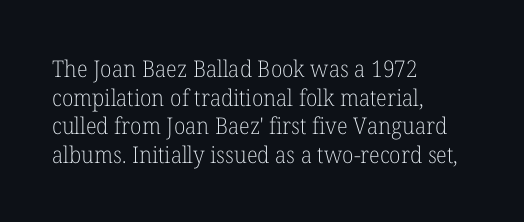
Beneath every word, the page is bare. On a weight scale, this lands at 450 or below. Look at the tracking — it's just the regular setting, nothing added. The typesetter chose a ragged-right arrangement here. Upright lettering throughout.
